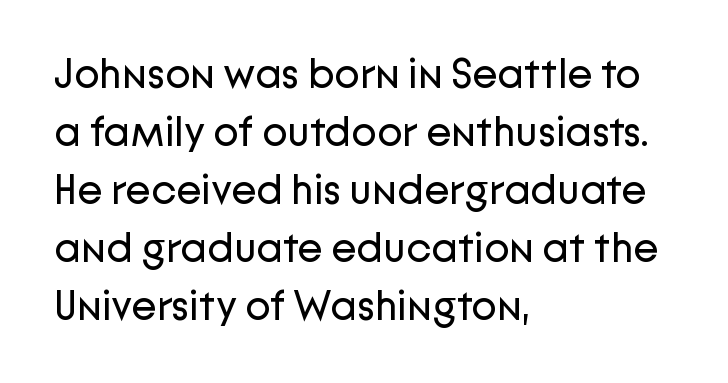
{"serif": "no", "italic": "no", "bold": "no", "weight": "regular", "width": "normal", "stroke_contrast": "low", "x_height": "medium", "monospaced": "no", "underline": "no", "align": "left", "line_spacing": "normal", "line_spacing_ratio": 1.38, "letter_spacing": "normal", "letter_spacing_em": 0.0, "glyph_px": 42}
